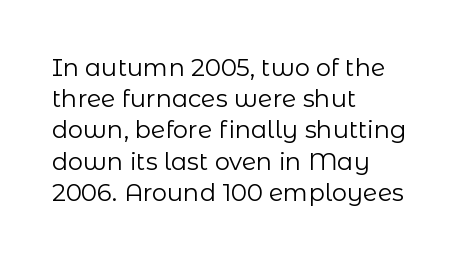
{"italic": "no", "bold": "no", "underline": "no", "align": "left", "line_spacing": "normal", "line_spacing_ratio": 1.3, "letter_spacing": "normal", "letter_spacing_em": 0.0, "glyph_px": 24}
